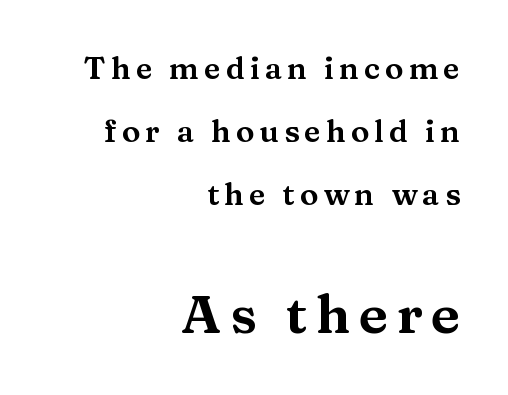
Q: Is the text italic (slanted)? A: No, it is upright.
Q: Is the typeface a serif or a sans-serif typeface? A: Serif.
Q: Is the text underlined? A: No.
Q: How is the paragraph aligned? A: Right-aligned.
Q: Is the spacing between lines tight, normal or loose? A: Loose.
Q: Which block of text is set in a larger size, the first (top) or the second (bottom)? A: The second (bottom) one.
Q: Width (condensed, normal, or wide)? A: Wide.
Q: Stroke contrast? A: Medium.
Q: x-height? A: Medium.
Q: Monospaced? A: No.
